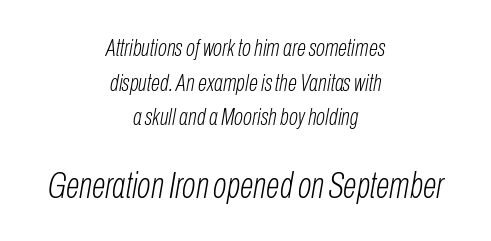
The passage shown has conventional tracking throughout. The rag falls on both sides of this text block equally. Reading top to bottom, the characters get bigger at the block break. In terms of posture, this sample is oblique. Stroke mass is kept to a normal reading level or below.
